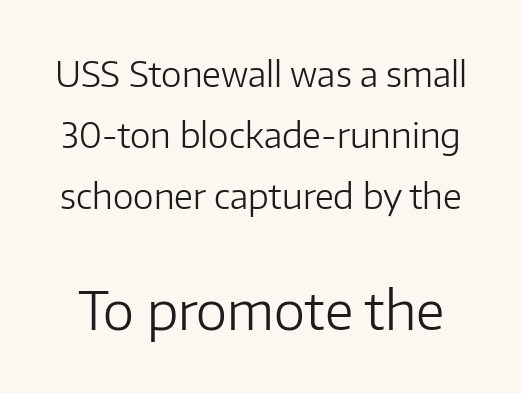
Descenders hang freely into open space. Reading top to bottom, the characters get bigger at the block break. Nobody touched the tracking dial on this one. Notice how the stems are strictly vertical — no italics here. The letters advance in unequal steps, a hallmark of proportional type. Classification — sans serif.
